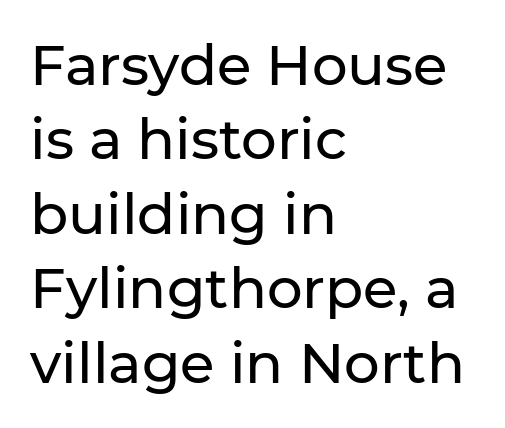
{"serif": "no", "italic": "no", "width": "normal", "stroke_contrast": "low", "x_height": "medium", "monospaced": "no", "underline": "no", "align": "left", "line_spacing": "normal", "line_spacing_ratio": 1.33, "letter_spacing": "normal", "letter_spacing_em": 0.0, "glyph_px": 56}
